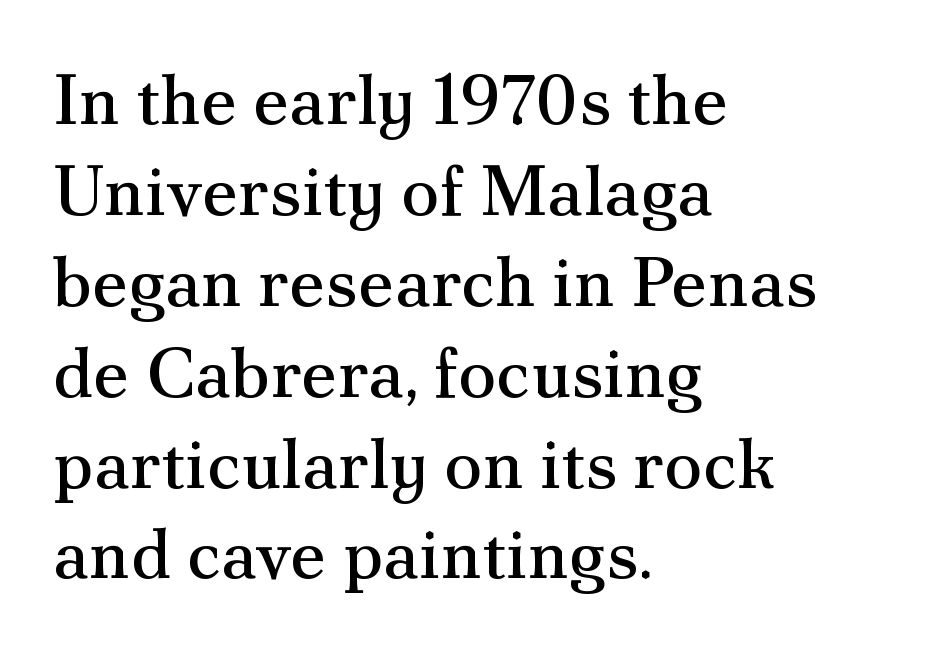
{"serif": "yes", "italic": "no", "bold": "no", "weight": "regular", "width": "normal", "stroke_contrast": "medium", "x_height": "small", "monospaced": "no", "underline": "no", "align": "left", "line_spacing": "normal", "line_spacing_ratio": 1.28, "letter_spacing": "normal", "letter_spacing_em": 0.0, "glyph_px": 71}
